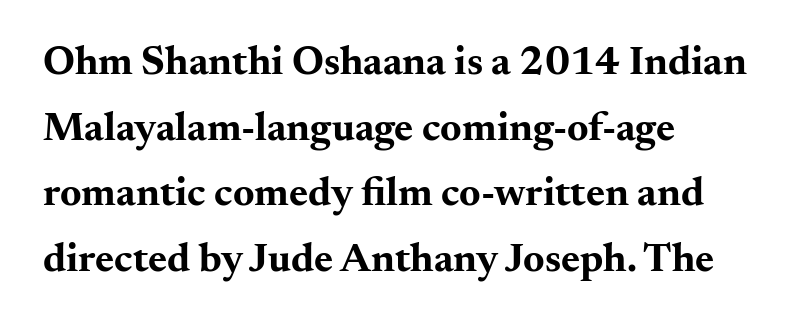
{"serif": "yes", "italic": "no", "bold": "yes", "weight": "bold", "width": "wide", "stroke_contrast": "medium", "x_height": "small", "monospaced": "no", "underline": "no", "align": "left", "line_spacing": "normal", "line_spacing_ratio": 1.6, "letter_spacing": "normal", "letter_spacing_em": 0.0, "glyph_px": 41}
